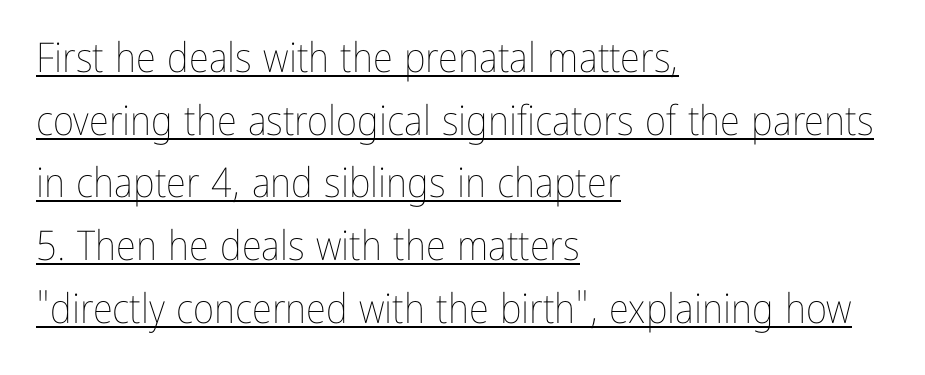
Q: Is the text bold? A: No.
Q: Is the text italic (slanted)? A: No, it is upright.
Q: Is the text underlined? A: Yes.
Q: How is the paragraph aligned? A: Left-aligned.
Q: Is the spacing between letters normal or unusually wide? A: Normal.
Q: Is the spacing between lines tight, normal or loose? A: Normal.
Q: Width (condensed, normal, or wide)? A: Condensed.
Q: Stroke contrast? A: Low.
Q: x-height? A: Medium.
Q: Monospaced? A: No.
